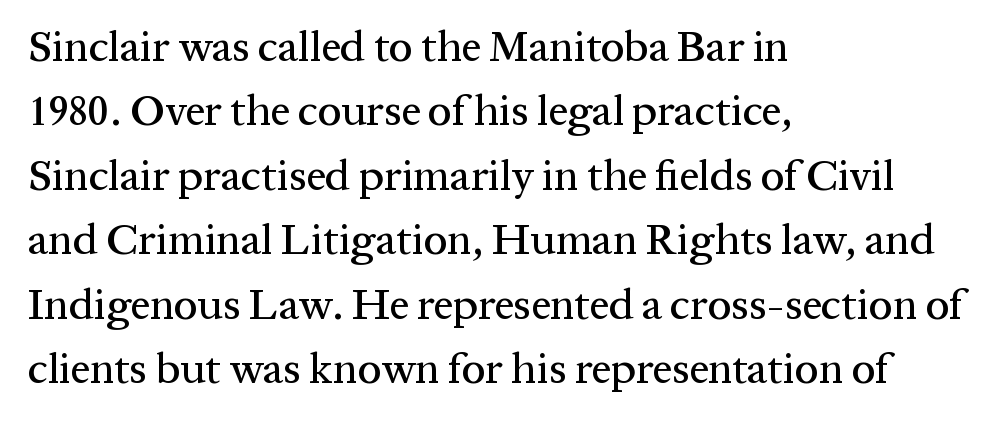
{"serif": "yes", "italic": "no", "width": "normal", "stroke_contrast": "medium", "x_height": "medium", "monospaced": "no", "underline": "no", "align": "left", "line_spacing": "normal", "line_spacing_ratio": 1.5, "letter_spacing": "normal", "letter_spacing_em": 0.0, "glyph_px": 43}
